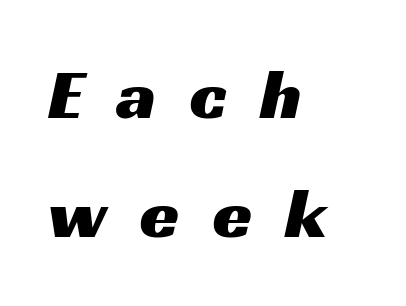
The image shows 71 px wide sans-serif type; set left-aligned, normal line spacing (1.67x), unusually wide letter spacing (+0.47 em), not underlined; medium stroke contrast and a medium x-height.
